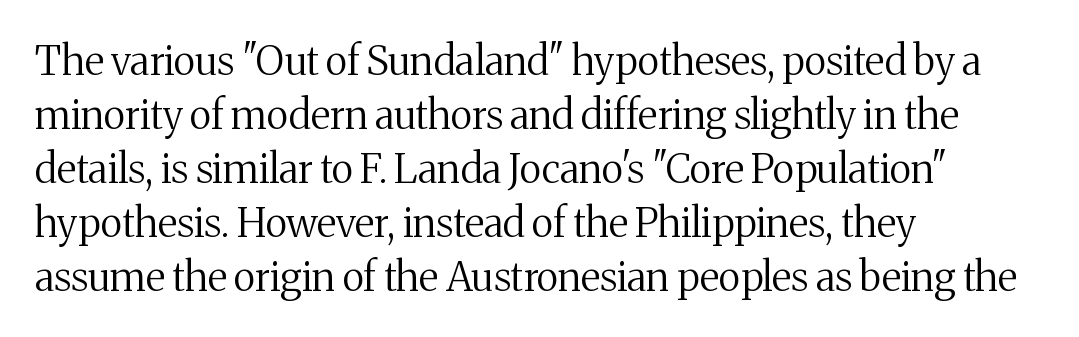
{"serif": "yes", "italic": "no", "bold": "no", "weight": "regular", "width": "normal", "stroke_contrast": "medium", "x_height": "medium", "monospaced": "no", "underline": "no", "align": "left", "line_spacing": "normal", "line_spacing_ratio": 1.35, "letter_spacing": "normal", "letter_spacing_em": 0.0, "glyph_px": 40}
